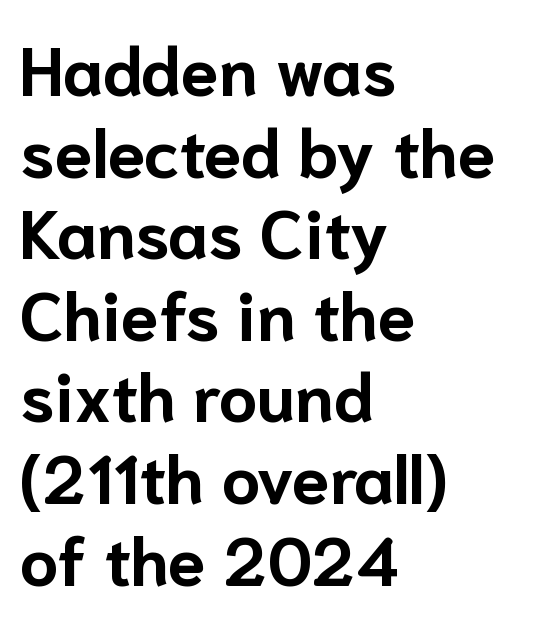
The image shows 68 px bold sans-serif type, upright; set left-aligned, line spacing 1.2x, normal letter spacing, not underlined; low stroke contrast and a medium x-height.
